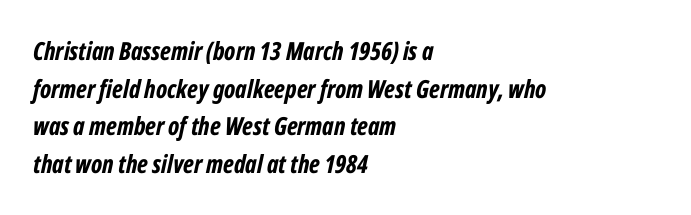
The image shows 25 px bold type, italic (leaning right); set left-aligned, normal line spacing (1.51x), normal letter spacing, not underlined.
